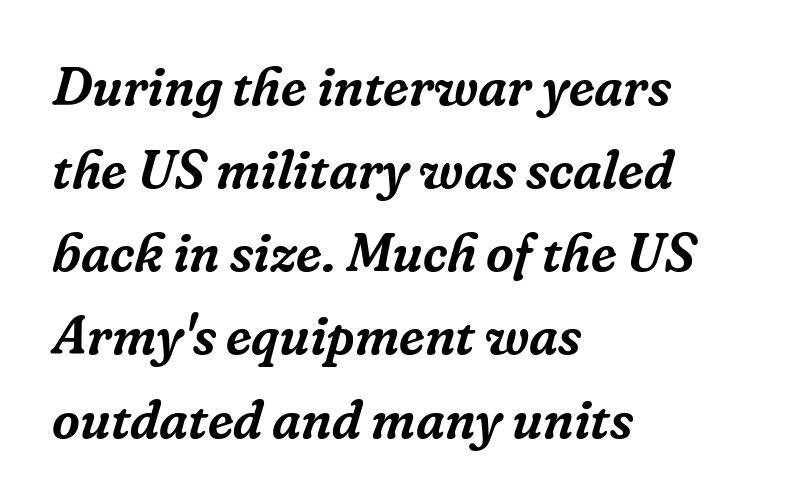
A typesetter would call this zero additional tracking. Notice how the stems are inclined rather than vertical — that's the hallmark of italics. The text was rendered using a seriffed face with decorative stroke endings. Regarding leading, the lines here are spaced in the standard way. Horizontally, the lines are justified to the leading edge only. Here the designer chose a conventional face with non-uniform glyph widths.
